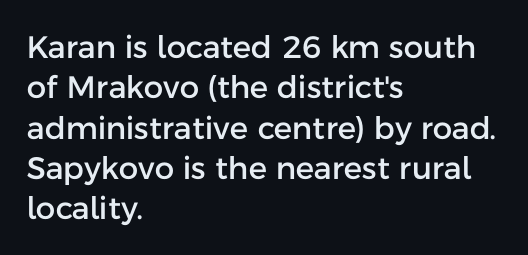
The image shows 31 px sans-serif type, upright; set left-aligned, normal line spacing (1.3x), normal letter spacing, not underlined; low stroke contrast and a medium x-height.
